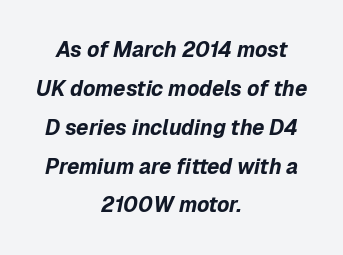
Q: Is the text bold? A: Yes.
Q: Is the text italic (slanted)? A: Yes, it leans right by about 12 degrees.
Q: Is the text underlined? A: No.
Q: How is the paragraph aligned? A: Centered.
Q: Is the spacing between letters normal or unusually wide? A: Normal.
